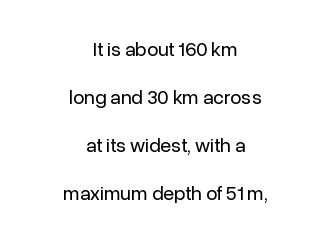
Q: Is the text bold? A: No.
Q: Is the text italic (slanted)? A: No, it is upright.
Q: Is the text underlined? A: No.
Q: How is the paragraph aligned? A: Centered.
Q: Is the spacing between letters normal or unusually wide? A: Normal.
Q: Is the spacing between lines tight, normal or loose? A: Loose.
